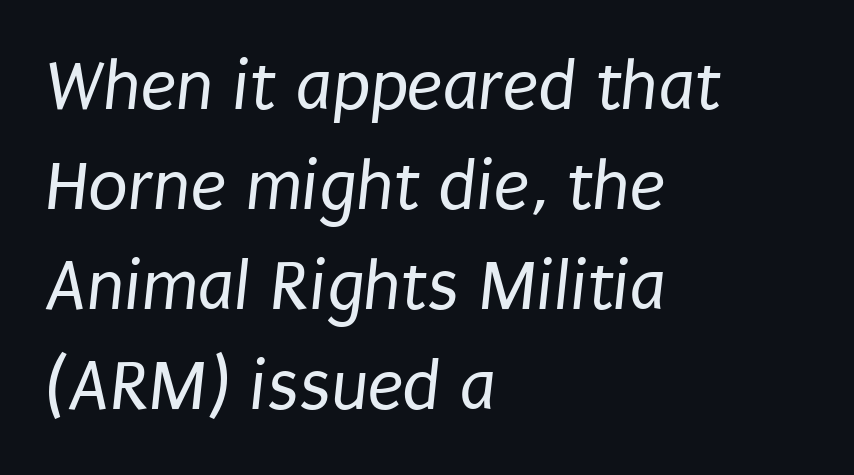
Q: Is the text bold? A: No.
Q: Is the typeface a serif or a sans-serif typeface? A: Sans-serif.
Q: Is the text underlined? A: No.
Q: How is the paragraph aligned? A: Left-aligned.
Q: Is the spacing between letters normal or unusually wide? A: Normal.
Q: Is the spacing between lines tight, normal or loose? A: Normal.
Q: Width (condensed, normal, or wide)? A: Condensed.
Q: Stroke contrast? A: Low.
Q: x-height? A: Large.
Q: Monospaced? A: No.
